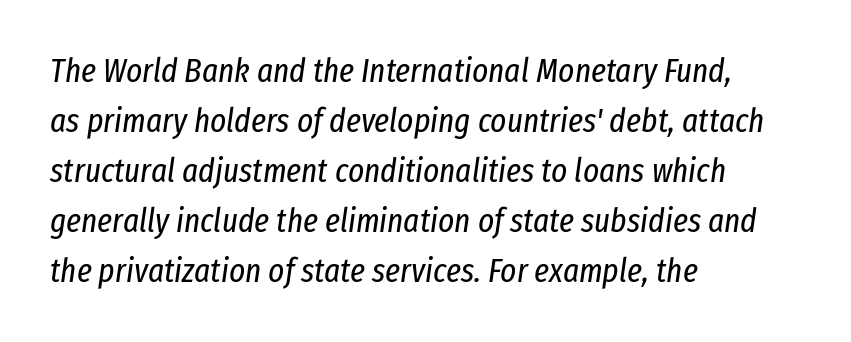
{"italic": "yes", "lean": "right", "slant_degrees": 8, "bold": "no", "weight": "regular", "width": "condensed", "stroke_contrast": "low", "x_height": "medium", "monospaced": "no", "underline": "no", "align": "left", "line_spacing": "normal", "line_spacing_ratio": 1.47, "letter_spacing": "normal", "letter_spacing_em": 0.0, "glyph_px": 34}
